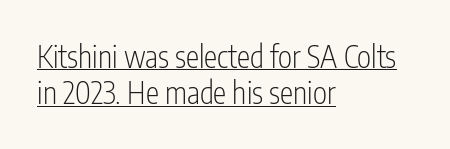
Quick note: underline on. Serif or sans? Sans — the stroke terminals are bare. This rendering leaves character spacing at its baseline value. The type sits square on the baseline with zero lean.
